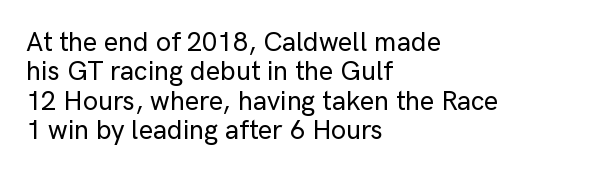
One-word summary of the alignment: left. Posture: upright roman. Line spacing here is tight. Honestly, the letter spacing is just normal — you wouldn't notice it.
